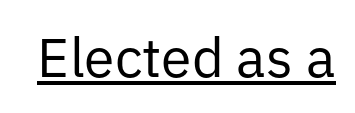
Q: Is the text bold? A: No.
Q: Is the text italic (slanted)? A: No, it is upright.
Q: Is the typeface a serif or a sans-serif typeface? A: Sans-serif.
Q: Is the text underlined? A: Yes.
Q: Is the spacing between letters normal or unusually wide? A: Normal.
Q: Width (condensed, normal, or wide)? A: Normal.
Q: Stroke contrast? A: Low.
Q: x-height? A: Medium.
Q: Monospaced? A: No.
